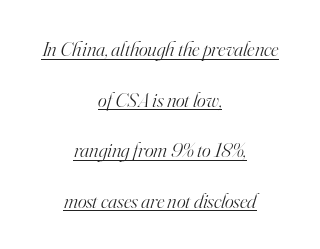
If you folded the block vertically in half, each line would mirror itself in length. Summary of weight: not heavy and not bold. This sample trades compactness for vertical openness between lines. You can see a thin bar hugging the bottom of the glyphs. These lines keep a tight, regular rhythm from letter to letter. In terms of posture, this sample is oblique.
